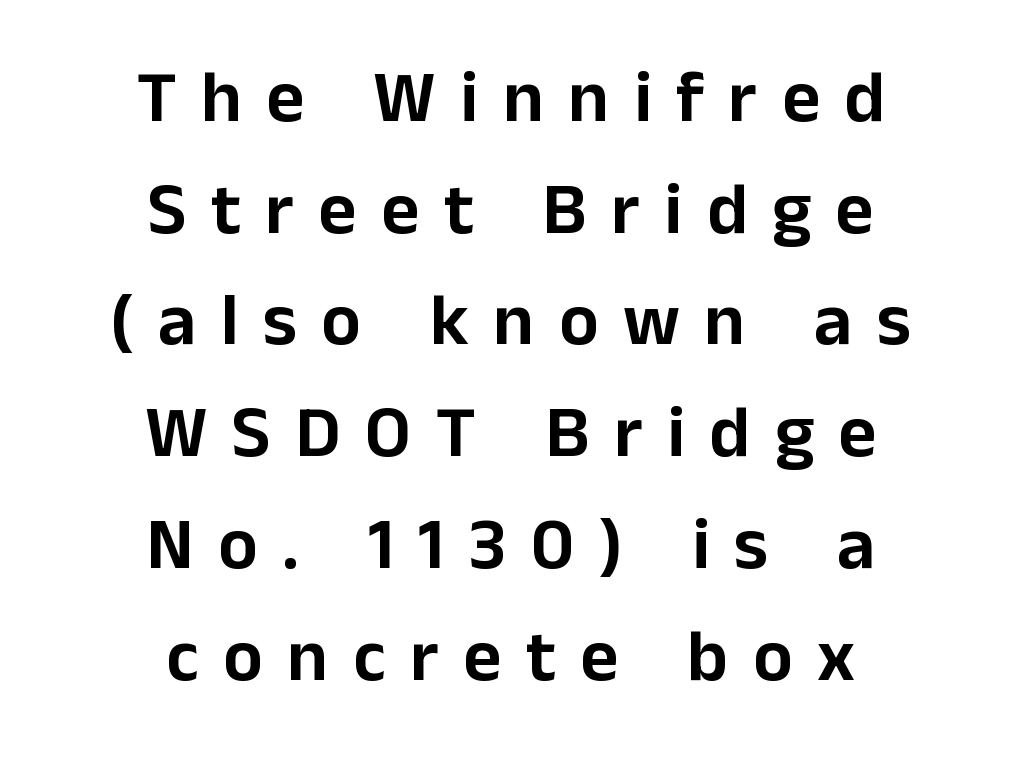
The image shows 74 px sans-serif type, upright; set centered, normal line spacing (1.51x), unusually wide letter spacing (+0.33 em), not underlined; low stroke contrast and a medium x-height.
